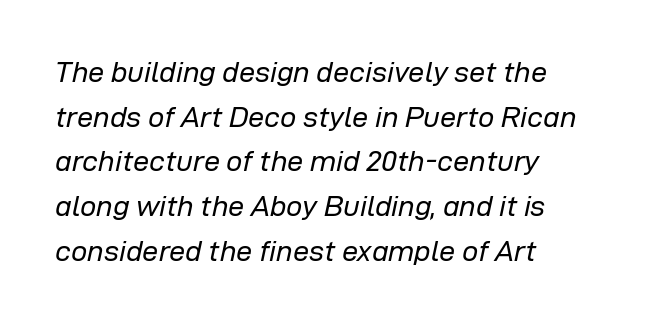
{"italic": "yes", "lean": "right", "slant_degrees": 12, "bold": "no", "weight": "regular", "width": "normal", "stroke_contrast": "low", "x_height": "medium", "monospaced": "no", "underline": "no", "align": "left", "line_spacing": "normal", "line_spacing_ratio": 1.54, "letter_spacing": "normal", "letter_spacing_em": 0.0, "glyph_px": 29}
